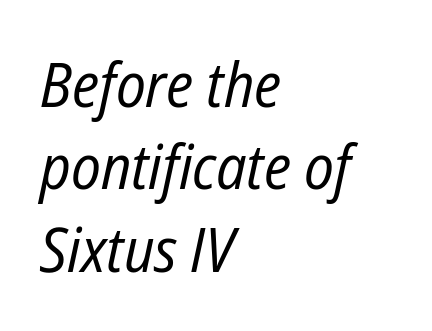
Q: Is the text bold? A: No.
Q: Is the text italic (slanted)? A: Yes, it leans right by about 12 degrees.
Q: Is the text underlined? A: No.
Q: How is the paragraph aligned? A: Left-aligned.
Q: Is the spacing between letters normal or unusually wide? A: Normal.
Q: Is the spacing between lines tight, normal or loose? A: Normal.
Q: Width (condensed, normal, or wide)? A: Condensed.
Q: Stroke contrast? A: Low.
Q: x-height? A: Medium.
Q: Monospaced? A: No.
